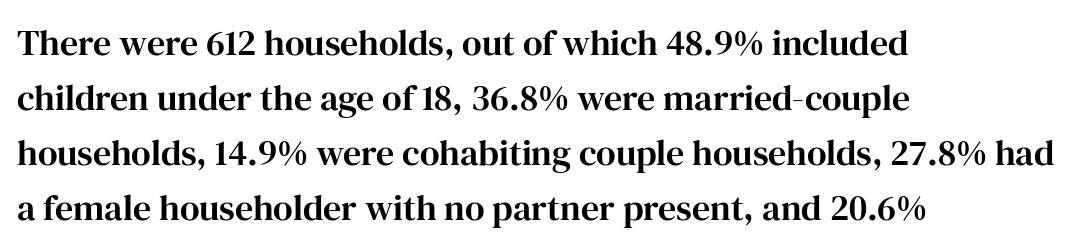
Q: Is the text italic (slanted)? A: No, it is upright.
Q: Is the typeface a serif or a sans-serif typeface? A: Serif.
Q: Is the text underlined? A: No.
Q: How is the paragraph aligned? A: Left-aligned.
Q: Is the spacing between letters normal or unusually wide? A: Normal.
Q: Is the spacing between lines tight, normal or loose? A: Normal.
Q: Width (condensed, normal, or wide)? A: Normal.
Q: Stroke contrast? A: High.
Q: x-height? A: Medium.
Q: Monospaced? A: No.
